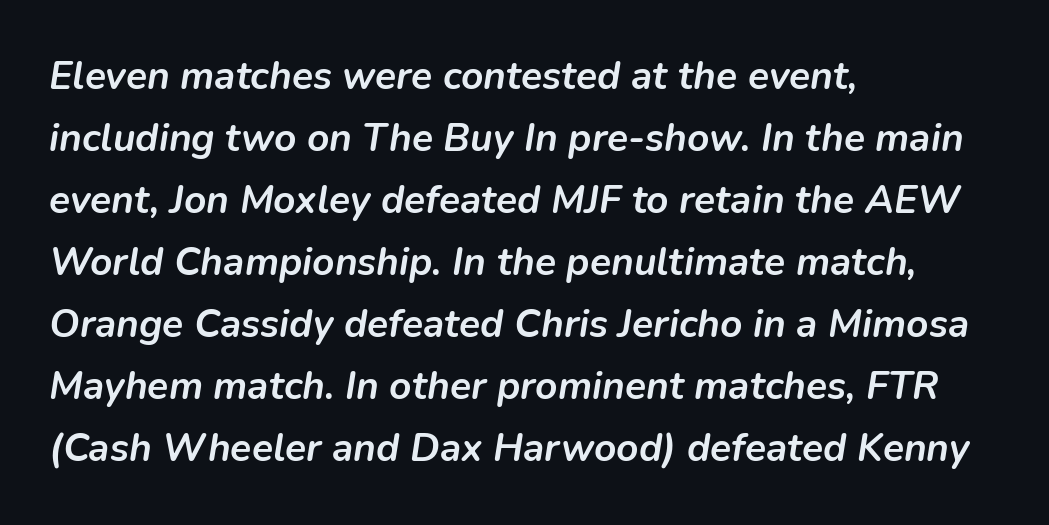
In terms of posture, this sample is oblique. Every row of glyphs begins at an identical x-position on the left. Students, note that the glyphs here touch the page at normal intervals. A typesetter would call this proportional, since set widths differ per character.
